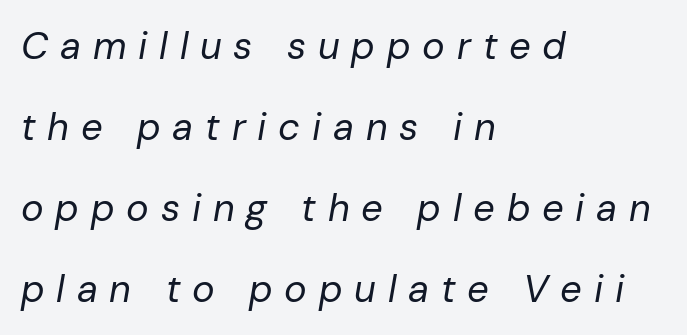
Q: Is the text bold? A: No.
Q: Is the text italic (slanted)? A: Yes, it leans right by about 10 degrees.
Q: Is the text underlined? A: No.
Q: How is the paragraph aligned? A: Left-aligned.
Q: Is the spacing between letters normal or unusually wide? A: Unusually wide.
Q: Is the spacing between lines tight, normal or loose? A: Loose.
Q: Width (condensed, normal, or wide)? A: Normal.
Q: Stroke contrast? A: Low.
Q: x-height? A: Medium.
Q: Monospaced? A: No.
